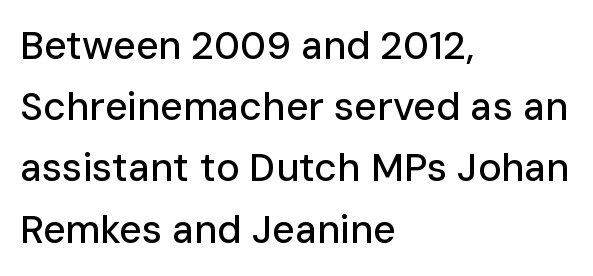
{"serif": "no", "italic": "no", "width": "normal", "stroke_contrast": "low", "x_height": "medium", "monospaced": "no", "underline": "no", "align": "left", "line_spacing": "normal", "line_spacing_ratio": 1.57, "letter_spacing": "normal", "letter_spacing_em": 0.0, "glyph_px": 39}
